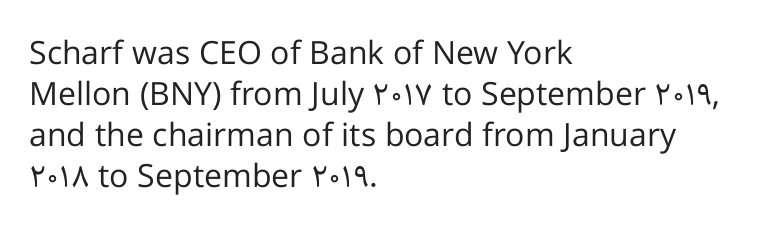
This sample is left-justified, so line endings fall wherever the words run out. Clear beneath every line of the passage. Regular leading. The letterforms sit shoulder to shoulder at normal distance. You could not count columns in this text — the font is proportionally spaced.
